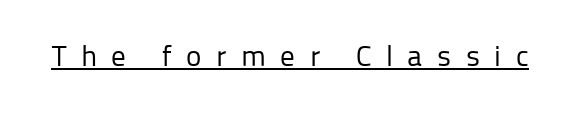
Q: Is the text bold? A: No.
Q: Is the text italic (slanted)? A: No, it is upright.
Q: Is the typeface a serif or a sans-serif typeface? A: Sans-serif.
Q: Is the text underlined? A: Yes.
Q: Is the spacing between letters normal or unusually wide? A: Unusually wide.
Q: Width (condensed, normal, or wide)? A: Normal.
Q: Stroke contrast? A: Low.
Q: x-height? A: Medium.
Q: Monospaced? A: No.
